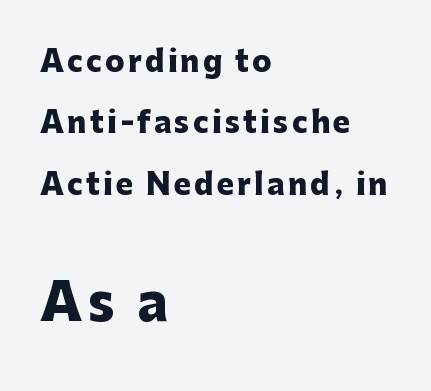
Summary of vertical rhythm: relaxed, with wide interline spacing. Italic? Not at all — the glyphs are vertical. Type size steps up from the first block to the second. Serif or sans? Sans — the stroke terminals are bare.
